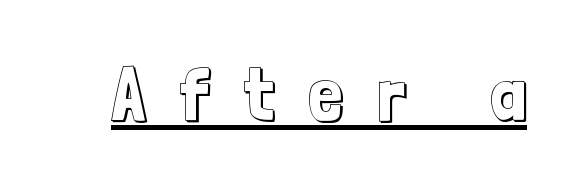
Each line of the rendering has a horizontal stroke beneath the glyphs. This sample has the flowing, uneven cadence of proportional lettering. What stands out about the letter spacing? Its width — letters are far apart. Posture: straight, roman, zero tilt.
